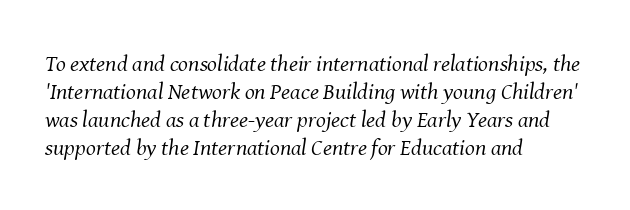
Caption: multi-line text, flush left, ragged right. The cut favours lightness, reaching ordinary text weight at its darkest. Check the space under the baseline: it is left empty. The lettering tilts uniformly, giving the passage an italic look. Characters follow at the spacing the type designer built in.
